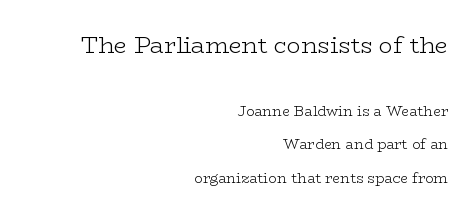
The lines are spread far apart with generous leading. The paragraph has a hard right edge and a soft left edge. Stems and bowls with no extra thickness — not bold. Descenders hang freely into open space.
